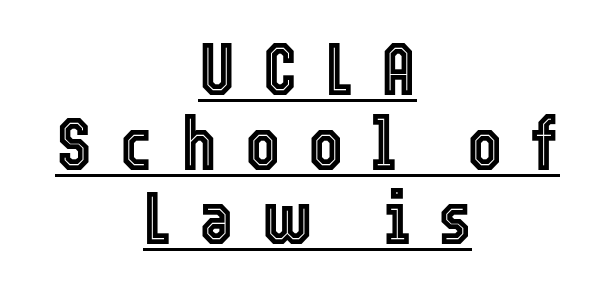
The image shows 74 px condensed type, upright; set centered, tight line spacing (1.01x), unusually wide letter spacing (+0.38 em), underlined; a medium x-height.
